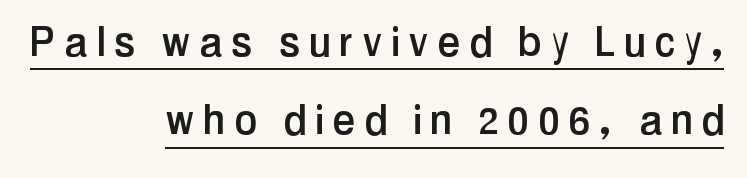
The image shows 50 px condensed sans-serif type, upright; set right-aligned, normal line spacing (1.57x), unusually wide letter spacing (+0.21 em), underlined; low stroke contrast and a medium x-height.
